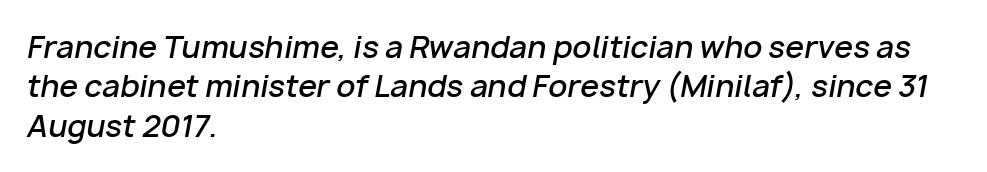
The typesetting leans somewhat heavy: a semibold. Is this a fixed-width face? No — the glyphs have proportional, varying widths. Notice how descenders clear the ascenders below comfortably — that's standard leading. Observe the lean: these are italic letterforms. This rendering leaves character spacing at its baseline value. The paragraph shown leans on its left margin.
